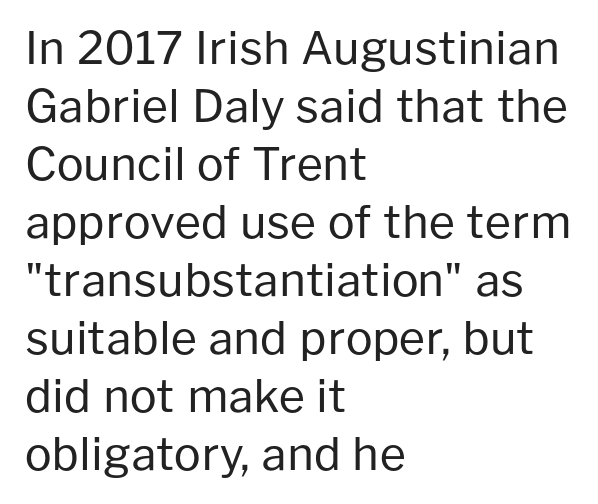
The specimen reads as upright at a glance. Line starts are locked; line ends wander. You could not count columns in this text — the font is proportionally spaced. Glyph-to-glyph distance matches everyday printed text. The font sits on the lighter half of the weight spectrum, regular included. The letters carry no serifs — their stems end cleanly without finishing strokes.
